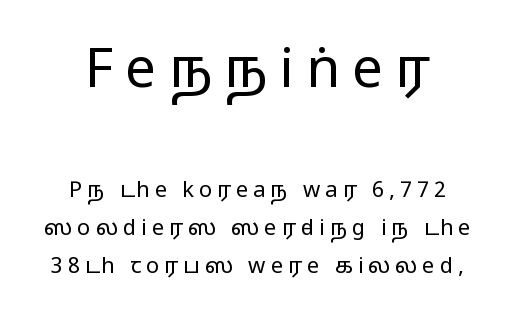
{"serif": "no", "italic": "no", "bold": "no", "weight": "regular", "width": "wide", "stroke_contrast": "low", "x_height": "medium", "monospaced": "no", "underline": "no", "align": "center", "line_spacing_ratio": 1.74, "letter_spacing": "wide", "letter_spacing_em": 0.22, "larger_block": "first", "size_ratio": 2.5, "glyph_px": 55}
